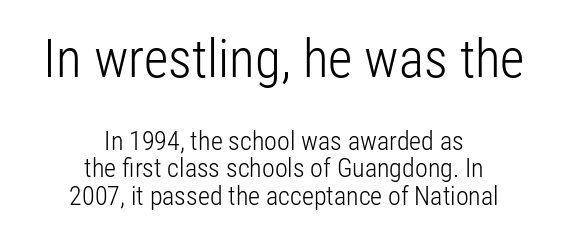
{"serif": "no", "italic": "no", "bold": "no", "weight": "light", "width": "condensed", "stroke_contrast": "low", "x_height": "medium", "monospaced": "no", "underline": "no", "align": "center", "line_spacing": "tight", "line_spacing_ratio": 1.05, "letter_spacing": "normal", "letter_spacing_em": 0.0, "larger_block": "first", "size_ratio": 2.04, "glyph_px": 53}
